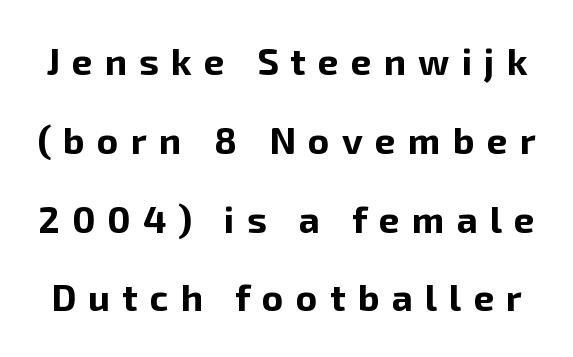
{"serif": "no", "italic": "no", "bold": "yes", "weight": "bold", "width": "normal", "stroke_contrast": "low", "x_height": "medium", "monospaced": "no", "underline": "no", "line_spacing": "loose", "line_spacing_ratio": 2.13, "letter_spacing": "wide", "letter_spacing_em": 0.33, "glyph_px": 37}
